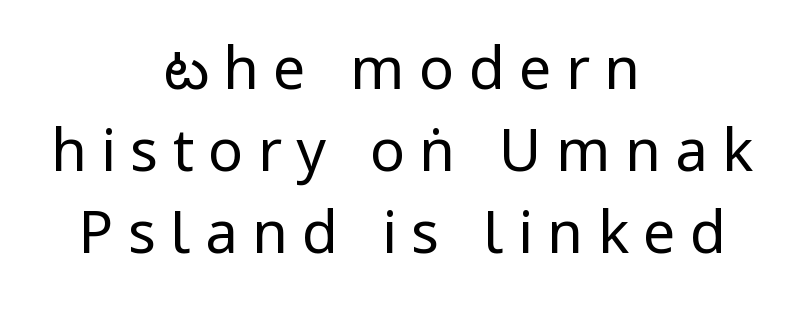
The image shows 58 px regular-weight, condensed sans-serif type, upright; set centered, normal line spacing (1.41x), unusually wide letter spacing (+0.25 em), not underlined; low stroke contrast and a large x-height.
